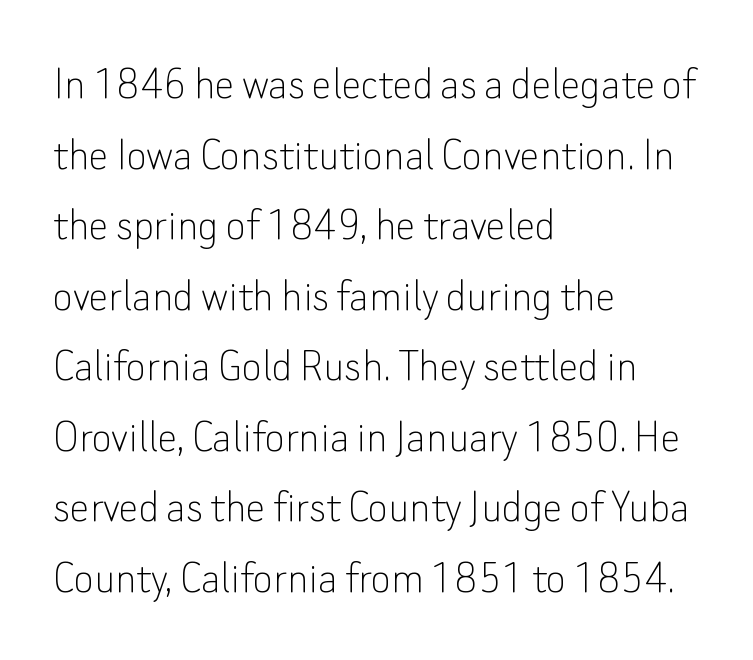
The rendering anchors every line to the left-hand side. Descenders hang freely into open space. The axis of the letterforms is exactly vertical. Think of a printed novel: that variable character pitch is what you see here. Vertical stems look standard width or narrower in stroke. Regarding leading, the lines here are spaced in the standard way.
